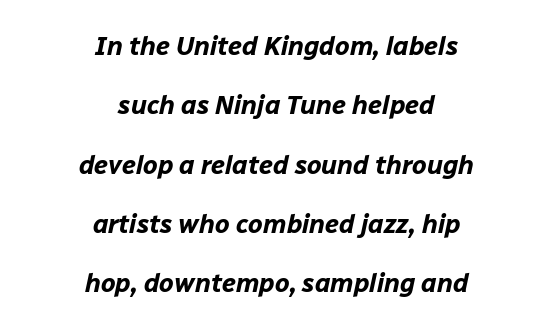
Q: Is the text bold? A: Yes.
Q: Is the text italic (slanted)? A: Yes, it leans right by about 12 degrees.
Q: Is the text underlined? A: No.
Q: How is the paragraph aligned? A: Centered.
Q: Is the spacing between letters normal or unusually wide? A: Normal.
Q: Is the spacing between lines tight, normal or loose? A: Loose.
